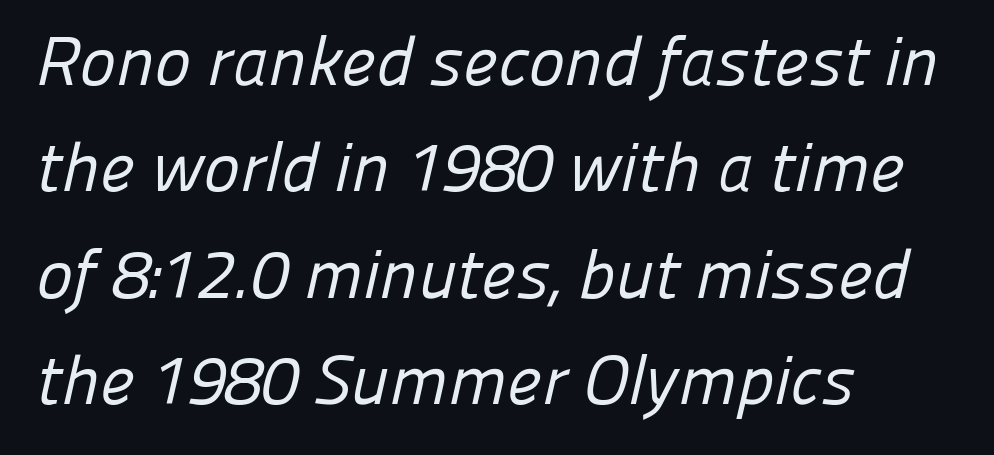
{"serif": "no", "bold": "no", "weight": "regular", "width": "normal", "stroke_contrast": "low", "x_height": "medium", "monospaced": "no", "underline": "no", "align": "left", "line_spacing": "normal", "line_spacing_ratio": 1.54, "letter_spacing": "normal", "letter_spacing_em": 0.0, "glyph_px": 69}
